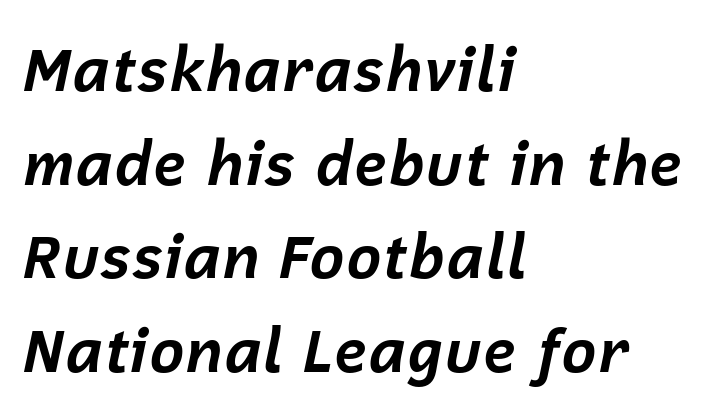
Q: Is the text bold? A: Yes.
Q: Is the text italic (slanted)? A: Yes, it leans right by about 12 degrees.
Q: Is the text underlined? A: No.
Q: How is the paragraph aligned? A: Left-aligned.
Q: Is the spacing between letters normal or unusually wide? A: Normal.
Q: Is the spacing between lines tight, normal or loose? A: Normal.
Q: Width (condensed, normal, or wide)? A: Normal.
Q: Stroke contrast? A: Low.
Q: x-height? A: Medium.
Q: Monospaced? A: No.
